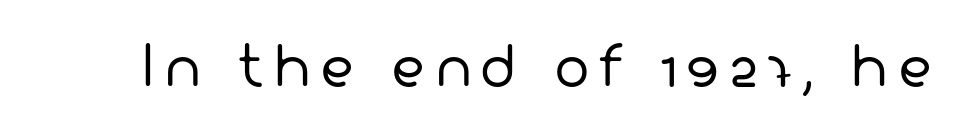
{"serif": "no", "bold": "no", "weight": "regular", "width": "normal", "stroke_contrast": "low", "x_height": "medium", "monospaced": "no", "underline": "no", "glyph_px": 53}
